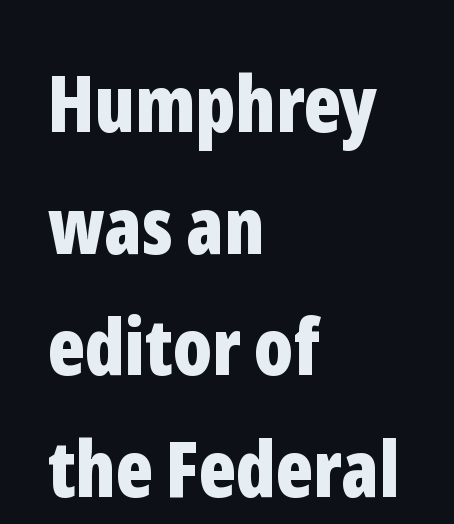
Q: Is the text bold? A: Yes.
Q: Is the text italic (slanted)? A: No, it is upright.
Q: Is the typeface a serif or a sans-serif typeface? A: Sans-serif.
Q: Is the text underlined? A: No.
Q: How is the paragraph aligned? A: Left-aligned.
Q: Is the spacing between letters normal or unusually wide? A: Normal.
Q: Is the spacing between lines tight, normal or loose? A: Normal.
Q: Width (condensed, normal, or wide)? A: Condensed.
Q: Stroke contrast? A: Low.
Q: x-height? A: Medium.
Q: Monospaced? A: No.
